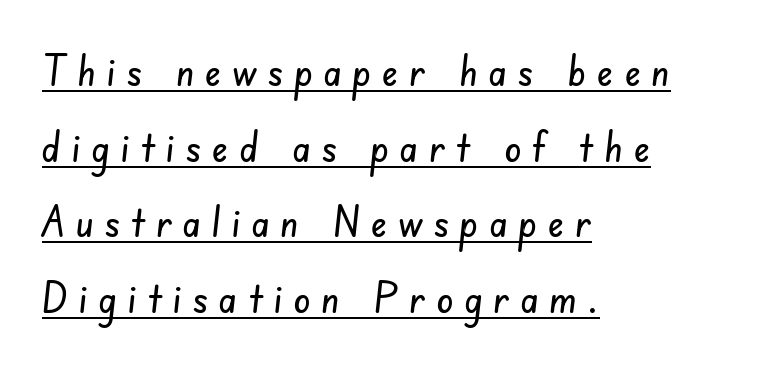
The image shows 43 px condensed sans-serif type; set left-aligned, line spacing 1.76x, unusually wide letter spacing (+0.25 em), underlined; low stroke contrast and a small x-height.
